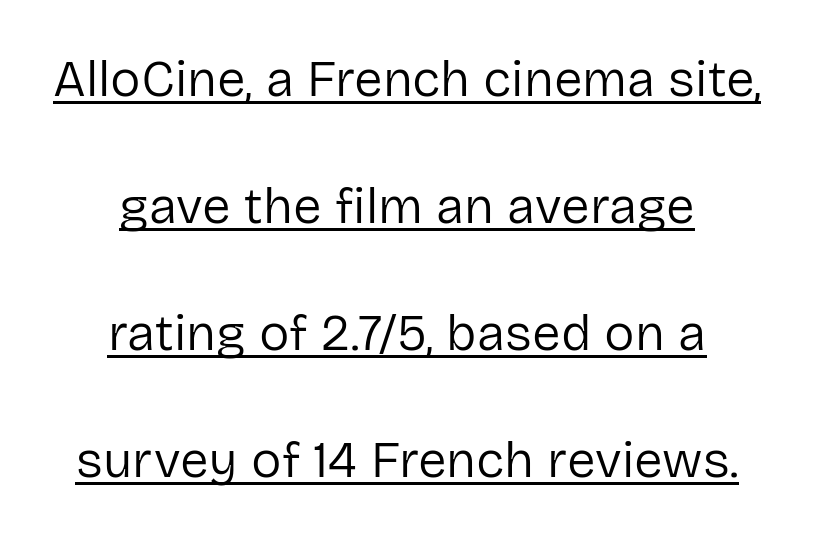
Q: Is the text bold? A: No.
Q: Is the text italic (slanted)? A: No, it is upright.
Q: Is the typeface a serif or a sans-serif typeface? A: Sans-serif.
Q: Is the text underlined? A: Yes.
Q: How is the paragraph aligned? A: Centered.
Q: Is the spacing between letters normal or unusually wide? A: Normal.
Q: Is the spacing between lines tight, normal or loose? A: Loose.
Q: Width (condensed, normal, or wide)? A: Normal.
Q: Stroke contrast? A: Low.
Q: x-height? A: Medium.
Q: Monospaced? A: No.
